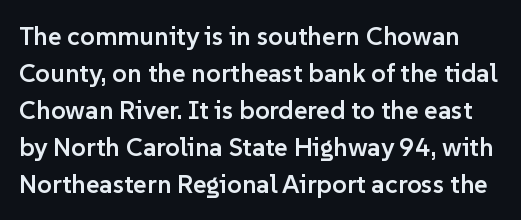
Q: Is the text bold? A: Semi-bold.
Q: Is the text italic (slanted)? A: No, it is upright.
Q: Is the text underlined? A: No.
Q: Is the spacing between letters normal or unusually wide? A: Normal.
Q: Is the spacing between lines tight, normal or loose? A: Normal.
